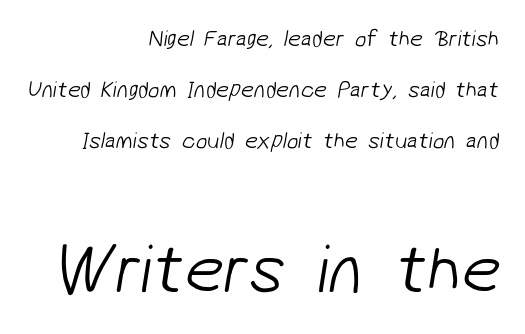
Q: Is the text bold? A: No.
Q: Is the typeface a serif or a sans-serif typeface? A: Sans-serif.
Q: Is the text underlined? A: No.
Q: How is the paragraph aligned? A: Right-aligned.
Q: Is the spacing between letters normal or unusually wide? A: Normal.
Q: Is the spacing between lines tight, normal or loose? A: Loose.
Q: Which block of text is set in a larger size, the first (top) or the second (bottom)? A: The second (bottom) one.
Q: Width (condensed, normal, or wide)? A: Normal.
Q: Stroke contrast? A: Low.
Q: x-height? A: Medium.
Q: Monospaced? A: No.
